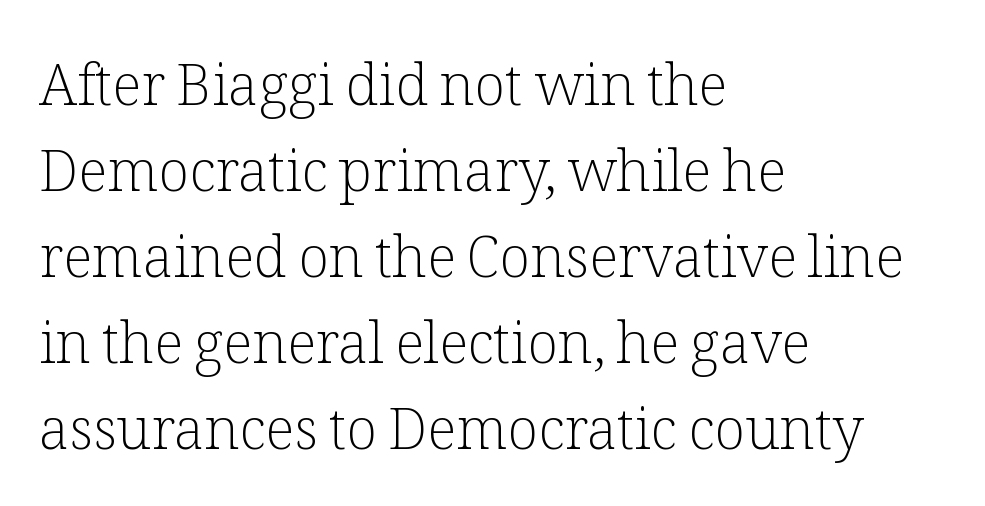
A normal amount of white space separates one row of letters from the next. This sample is left-justified, so line endings fall wherever the words run out. On a weight scale, this lands at 450 or below. The strip under each line holds only bare page. The type family on display is of the serif kind.
